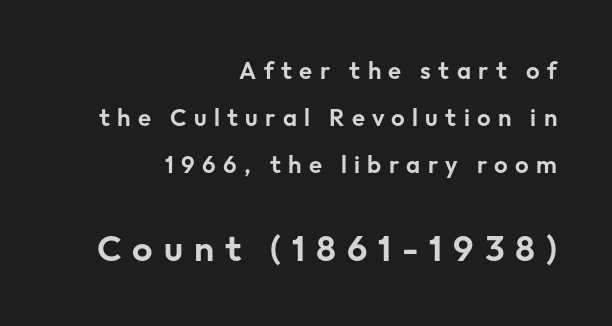
Q: Is the text italic (slanted)? A: No, it is upright.
Q: Is the typeface a serif or a sans-serif typeface? A: Sans-serif.
Q: Is the text underlined? A: No.
Q: How is the paragraph aligned? A: Right-aligned.
Q: Is the spacing between letters normal or unusually wide? A: Unusually wide.
Q: Is the spacing between lines tight, normal or loose? A: Loose.
Q: Which block of text is set in a larger size, the first (top) or the second (bottom)? A: The second (bottom) one.
Q: Width (condensed, normal, or wide)? A: Normal.
Q: Stroke contrast? A: Low.
Q: x-height? A: Medium.
Q: Monospaced? A: No.
